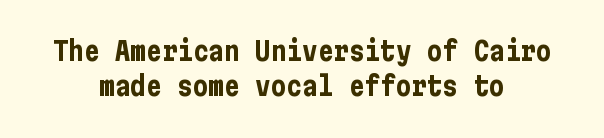
{"italic": "no", "bold": "yes", "underline": "no", "align": "center", "line_spacing": "normal", "line_spacing_ratio": 1.36, "letter_spacing": "normal", "letter_spacing_em": 0.0, "glyph_px": 26}
